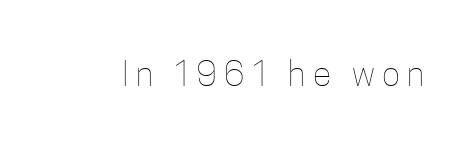
Q: Is the text bold? A: No.
Q: Is the text italic (slanted)? A: No, it is upright.
Q: Is the text underlined? A: No.
Q: Is the spacing between letters normal or unusually wide? A: Unusually wide.
Q: Width (condensed, normal, or wide)? A: Condensed.
Q: Stroke contrast? A: Low.
Q: x-height? A: Medium.
Q: Monospaced? A: No.
